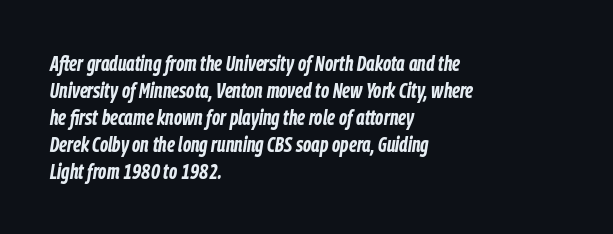
Regular leading. Students, this is bold: see how much ink each stroke carries. Words float on clear page, feet unadorned. Leftover space on each line is placed entirely after the last word.
